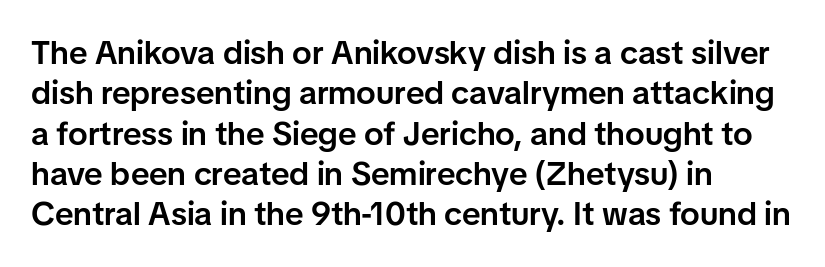
{"serif": "no", "italic": "no", "bold": "semi", "weight": "semibold", "width": "normal", "stroke_contrast": "low", "x_height": "medium", "monospaced": "no", "underline": "no", "align": "left", "line_spacing_ratio": 1.22, "letter_spacing": "normal", "letter_spacing_em": 0.0, "glyph_px": 33}
